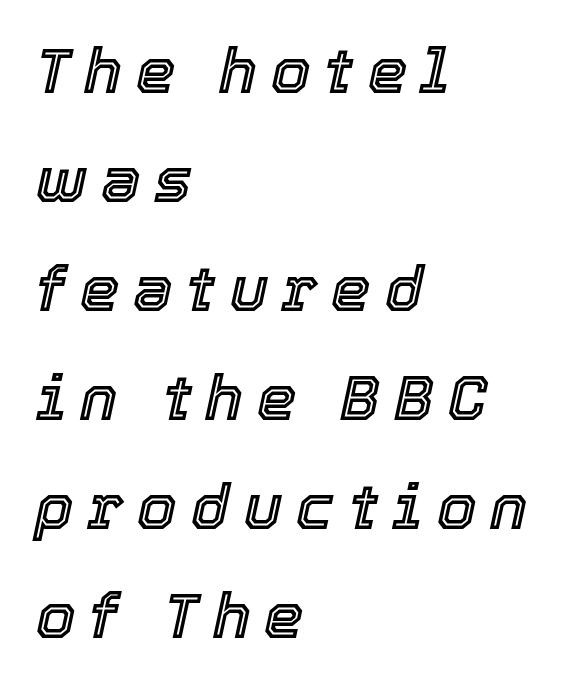
Q: Is the text italic (slanted)? A: Yes, it leans right by about 12 degrees.
Q: Is the text underlined? A: No.
Q: How is the paragraph aligned? A: Left-aligned.
Q: Is the spacing between letters normal or unusually wide? A: Unusually wide.
Q: Width (condensed, normal, or wide)? A: Normal.
Q: x-height? A: Medium.
Q: Monospaced? A: No.
